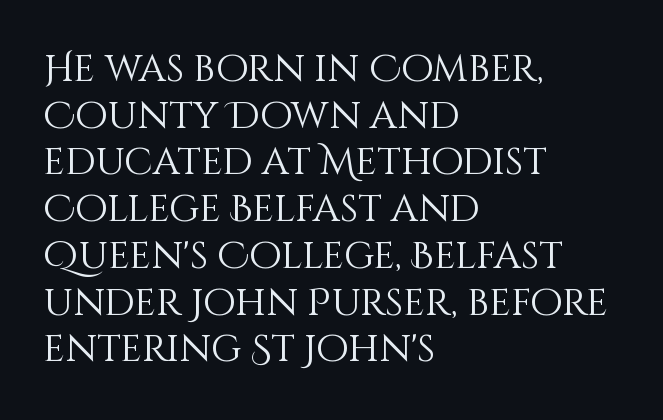
The type is set solid horizontally, with unmodified tracking. Spacing verdict: proportional, widths tailored to each character. The paragraph shown leans on its left margin. Heaviness? Minimal to ordinary, like unemphasized prose. Every stem runs plumb, perpendicular to the baseline. Nobody drew a line under any word here.
